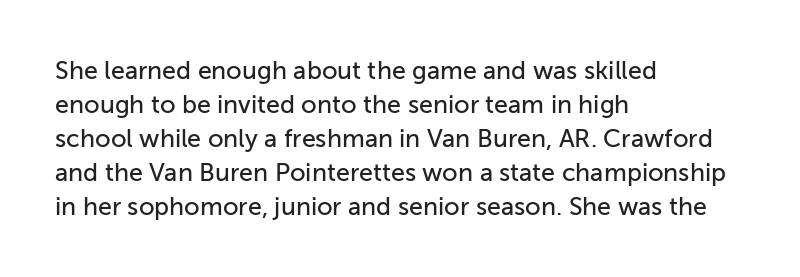
{"italic": "no", "underline": "no", "align": "left", "line_spacing": "normal", "line_spacing_ratio": 1.36, "letter_spacing": "normal", "letter_spacing_em": 0.0, "glyph_px": 25}
